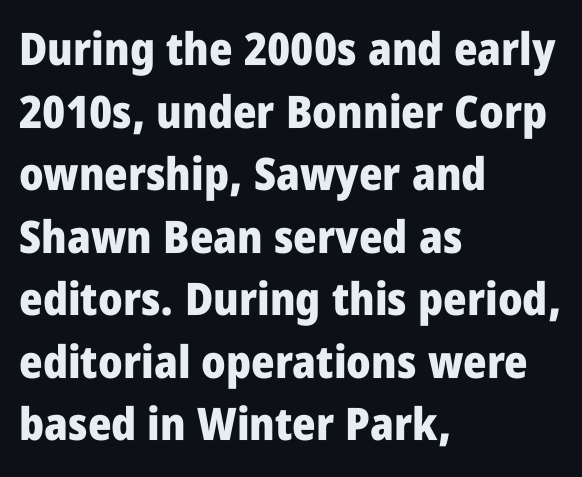
{"serif": "no", "italic": "no", "bold": "yes", "weight": "heavy", "width": "condensed", "stroke_contrast": "low", "x_height": "large", "monospaced": "no", "underline": "no", "align": "left", "line_spacing": "normal", "line_spacing_ratio": 1.39, "letter_spacing": "normal", "letter_spacing_em": 0.0, "glyph_px": 45}
